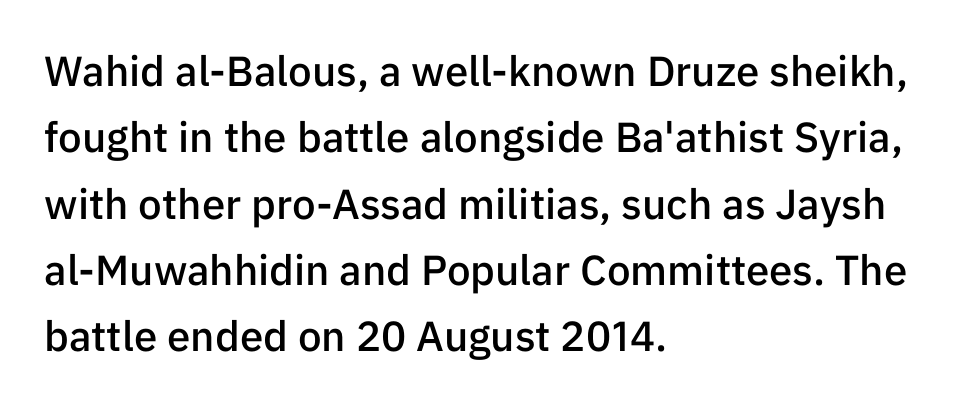
The image shows 42 px semibold sans-serif type, upright; set left-aligned, normal line spacing (1.58x), normal letter spacing, not underlined; low stroke contrast and a medium x-height.
